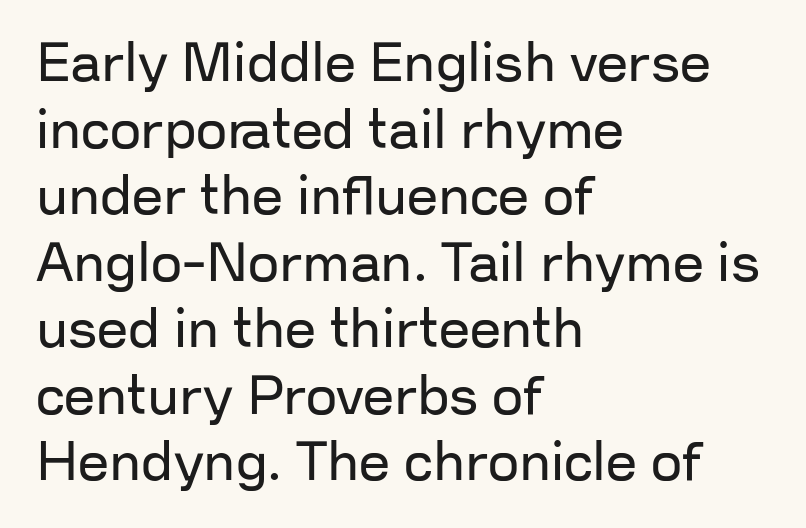
Unlike a traditional serif, this face leaves its strokes unadorned. Standard letterfit; no display-style spreading of the glyphs. These lines stack with their left ends in a neat column. Do the characters align in a grid? No, the font is proportional.
